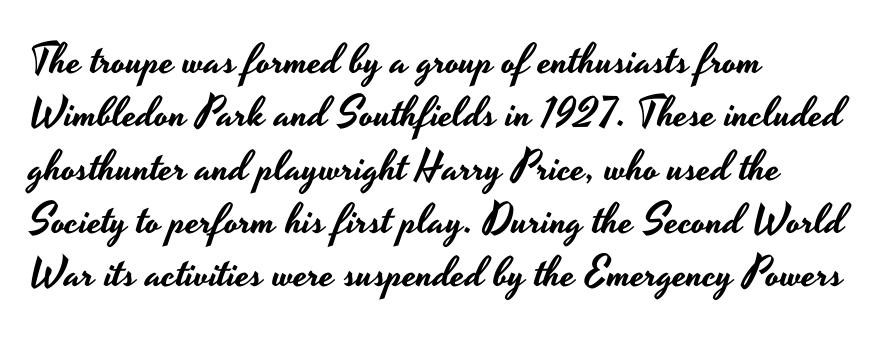
{"serif": "no", "width": "wide", "stroke_contrast": "low", "x_height": "small", "monospaced": "no", "underline": "no", "align": "left", "line_spacing": "normal", "line_spacing_ratio": 1.27, "letter_spacing": "normal", "letter_spacing_em": 0.0, "glyph_px": 42}
